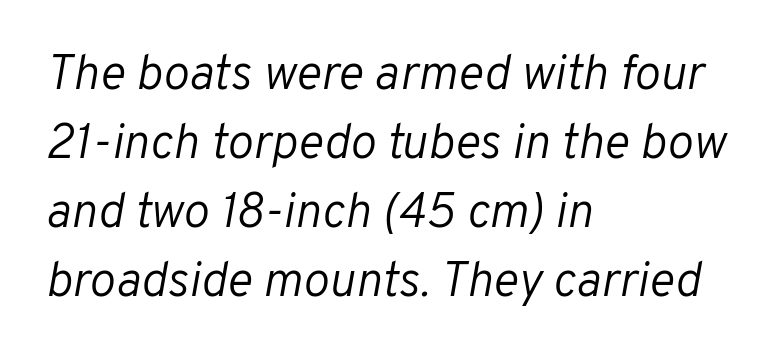
The horizontal fit of the characters is conventional and even. Stems here are at most as thick as an everyday book face. The specimen omits any rule beneath the text block's lines. Does the copy run flush right? No — it runs flush left.
